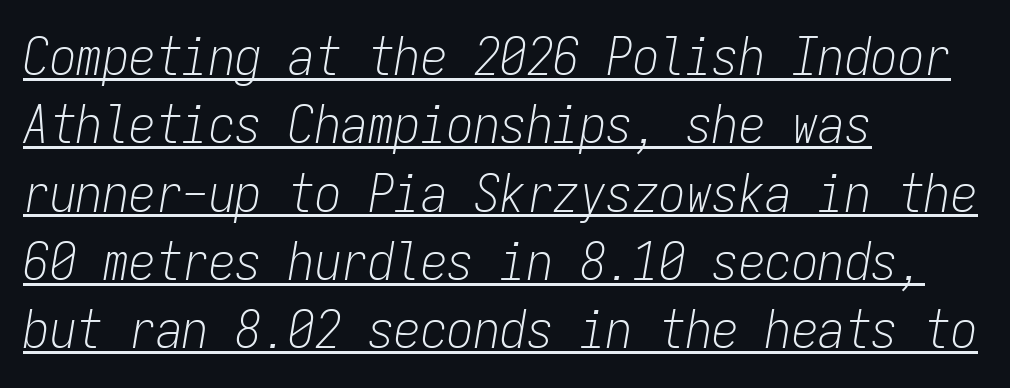
Does extra space separate the letters? No, they use regular spacing. The line-height multiplier appears to be the usual default. The glyphs look as if they've been sheared to an angle. The characters are drawn with everyday or finer stroke widths. You could count columns in this text — the font is strictly monospaced.
